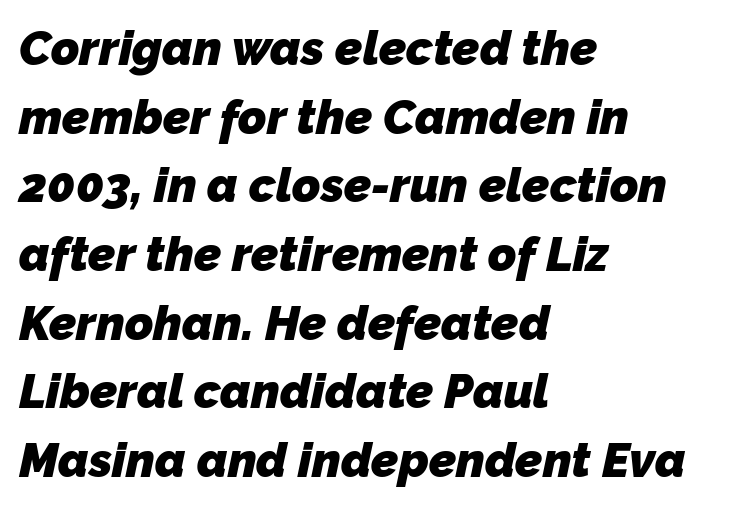
The font is running at its bold setting. These lines are rendered in a variable-pitch font. This rendering features lettering with no underline. The text was rendered using a sans face with plain stroke endings. Successive baselines arrive at the customary interval.
